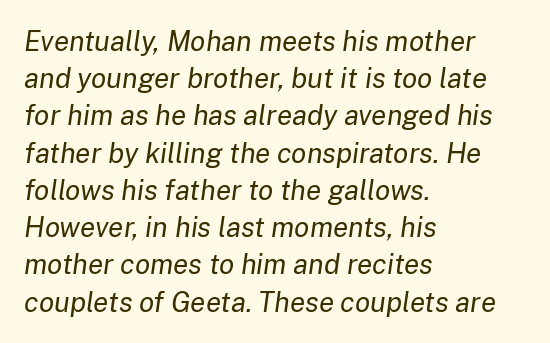
{"italic": "yes", "lean": "right", "slant_degrees": 8, "bold": "no", "weight": "regular", "width": "normal", "stroke_contrast": "low", "x_height": "medium", "monospaced": "no", "underline": "no", "align": "left", "line_spacing": "normal", "line_spacing_ratio": 1.33, "letter_spacing": "normal", "letter_spacing_em": 0.0, "glyph_px": 28}
